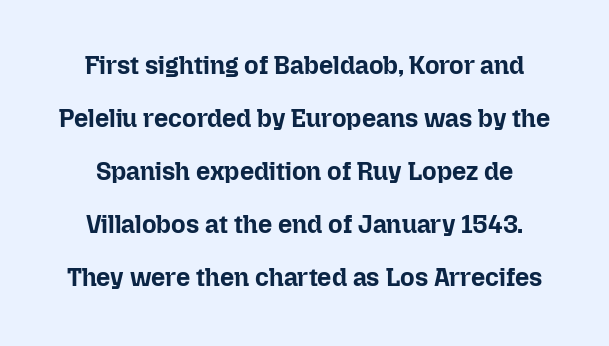
The image shows 25 px bold type, upright; set loose line spacing (2.12x), normal letter spacing, not underlined.
